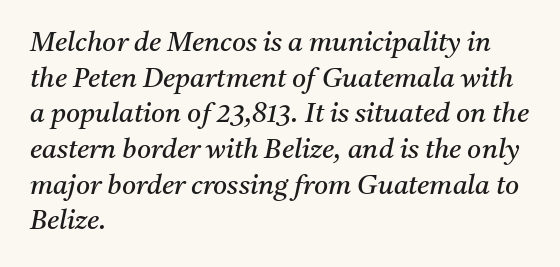
{"italic": "yes", "lean": "right", "slant_degrees": 11, "bold": "no", "underline": "no", "align": "left", "line_spacing": "normal", "line_spacing_ratio": 1.32, "letter_spacing": "normal", "letter_spacing_em": 0.0, "glyph_px": 27}
